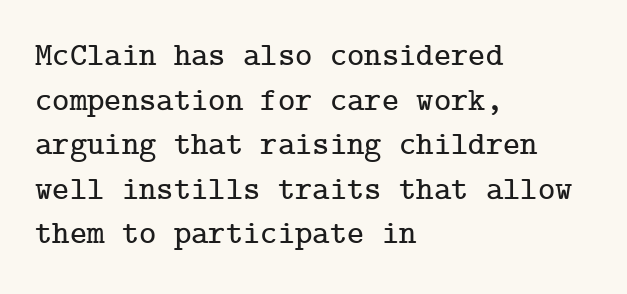
The image shows 33 px serif type, upright; set left-aligned, normal line spacing (1.35x), normal letter spacing, not underlined; low stroke contrast and a medium x-height.
